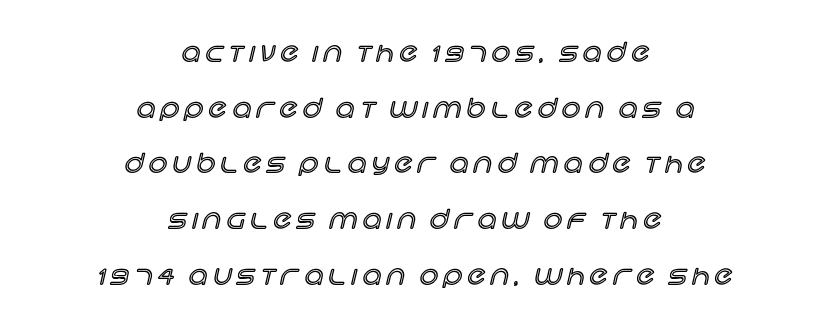
Q: Is the text italic (slanted)? A: Yes.
Q: Is the text underlined? A: No.
Q: How is the paragraph aligned? A: Centered.
Q: Is the spacing between letters normal or unusually wide? A: Unusually wide.
Q: Is the spacing between lines tight, normal or loose? A: Loose.
